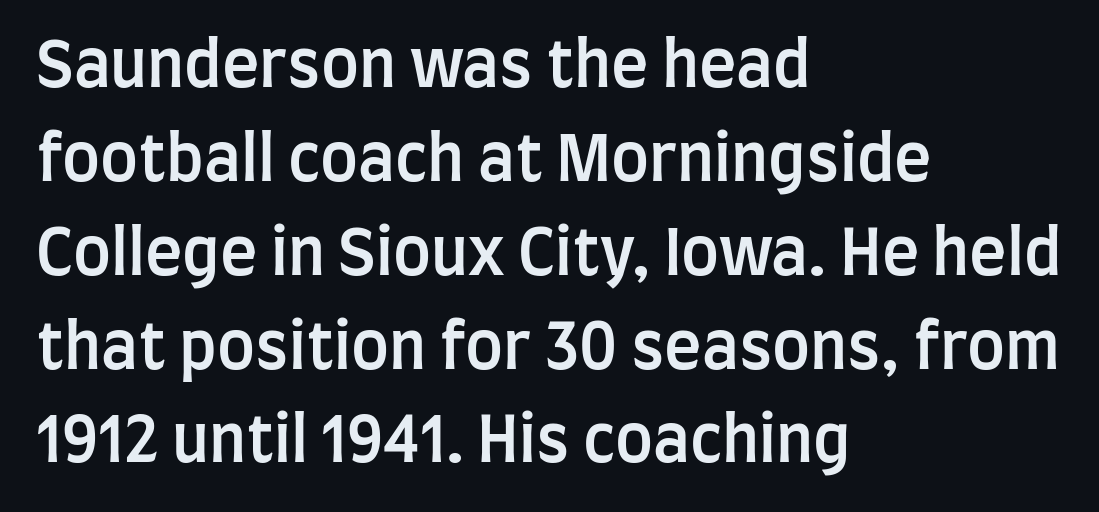
{"serif": "no", "italic": "no", "bold": "semi", "weight": "semibold", "width": "condensed", "stroke_contrast": "low", "x_height": "large", "monospaced": "no", "underline": "no", "align": "left", "line_spacing": "normal", "line_spacing_ratio": 1.49, "letter_spacing": "normal", "letter_spacing_em": 0.0, "glyph_px": 63}
